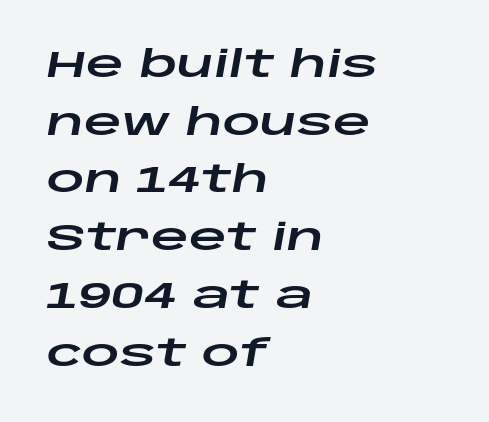
Q: Is the text italic (slanted)? A: Yes, it leans right by about 10 degrees.
Q: Is the text underlined? A: No.
Q: How is the paragraph aligned? A: Left-aligned.
Q: Is the spacing between letters normal or unusually wide? A: Normal.
Q: Is the spacing between lines tight, normal or loose? A: Normal.
Q: Width (condensed, normal, or wide)? A: Wide.
Q: Stroke contrast? A: Low.
Q: x-height? A: Large.
Q: Monospaced? A: No.
